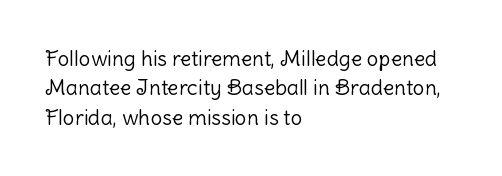
A clean baseline with only descenders dipping below it. If you drew a line through each stem, it would be perfectly vertical. Honestly, the row spacing looks completely unremarkable. Is this a heavy cut? Hardly; it is regular or lighter.
